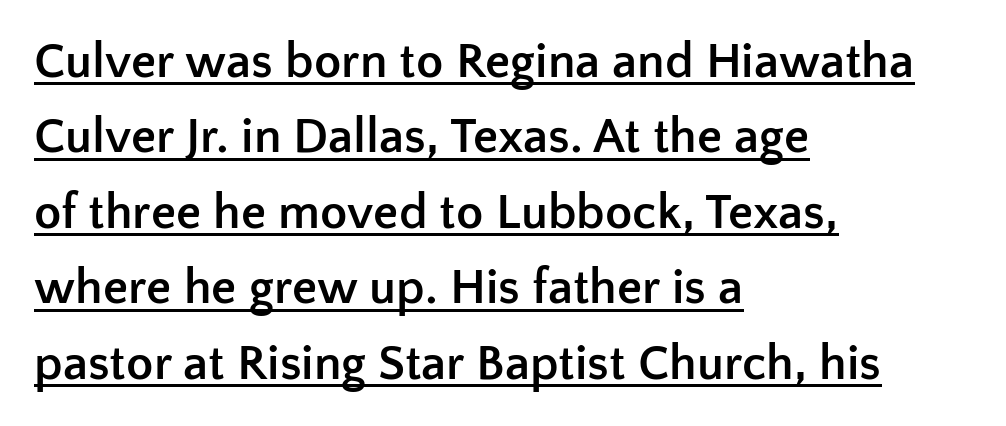
{"serif": "no", "italic": "no", "bold": "yes", "weight": "semibold", "width": "normal", "stroke_contrast": "low", "x_height": "medium", "monospaced": "no", "underline": "yes", "align": "left", "line_spacing": "normal", "line_spacing_ratio": 1.51, "letter_spacing": "normal", "letter_spacing_em": 0.0, "glyph_px": 50}
